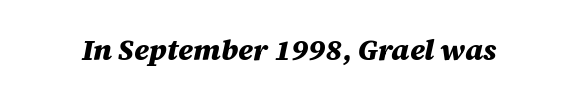
The image shows 29 px heavy type, italic (leaning right); set normal letter spacing, not underlined; medium stroke contrast and a large x-height.
